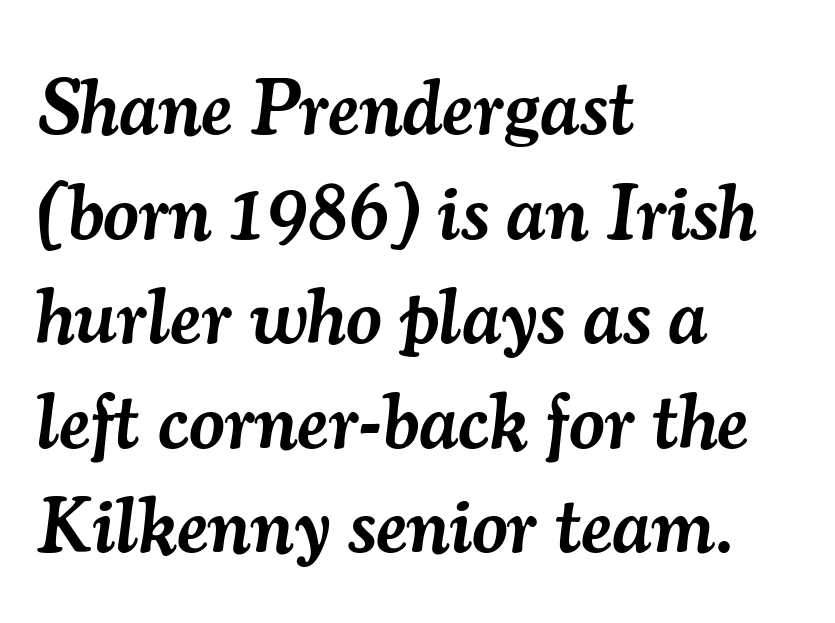
Posture: slanted. The typesetting leans somewhat heavy: a semibold. Nobody touched the tracking dial on this one. One-word summary of the alignment: left. The area under the type is left untouched. The font family rendered here belongs to the serif group.
